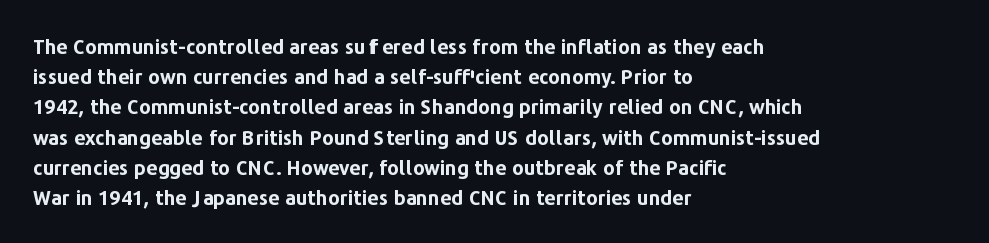
Where is the straight margin? On the left. Between one letter and the next there's only the usual sliver of space. Is there any slant? The stems are plumb. Every letter is thick-stroked: bold, no question.
